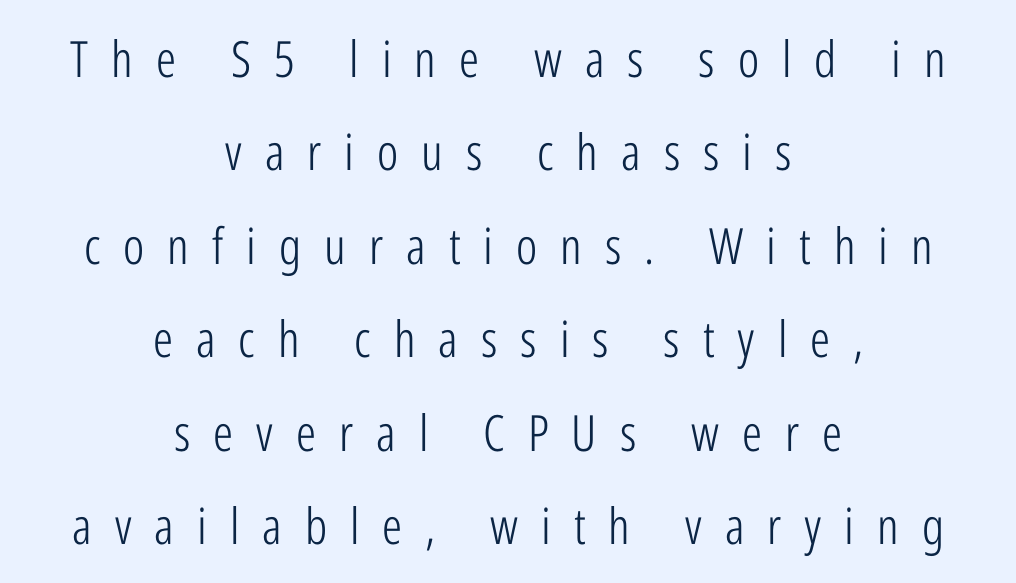
{"serif": "no", "italic": "no", "bold": "no", "weight": "light", "width": "condensed", "stroke_contrast": "low", "x_height": "medium", "monospaced": "no", "underline": "no", "align": "center", "line_spacing_ratio": 1.87, "letter_spacing": "wide", "letter_spacing_em": 0.46, "glyph_px": 50}
